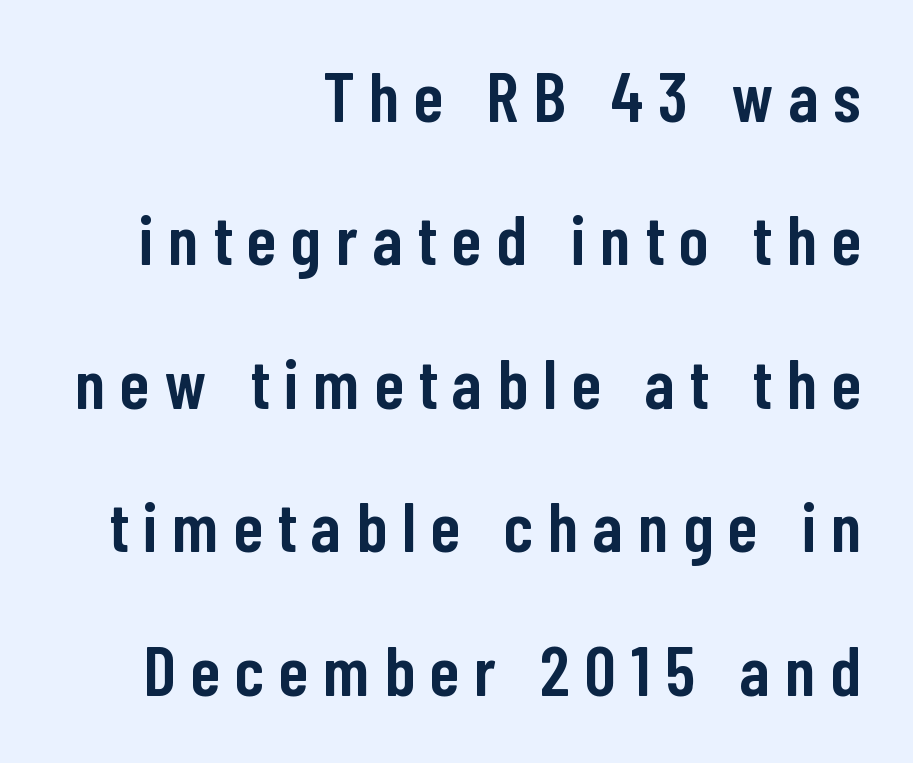
Q: Is the text bold? A: Semi-bold.
Q: Is the text italic (slanted)? A: No, it is upright.
Q: Is the typeface a serif or a sans-serif typeface? A: Sans-serif.
Q: Is the text underlined? A: No.
Q: How is the paragraph aligned? A: Right-aligned.
Q: Is the spacing between letters normal or unusually wide? A: Unusually wide.
Q: Is the spacing between lines tight, normal or loose? A: Loose.
Q: Width (condensed, normal, or wide)? A: Condensed.
Q: Stroke contrast? A: Low.
Q: x-height? A: Medium.
Q: Monospaced? A: No.
